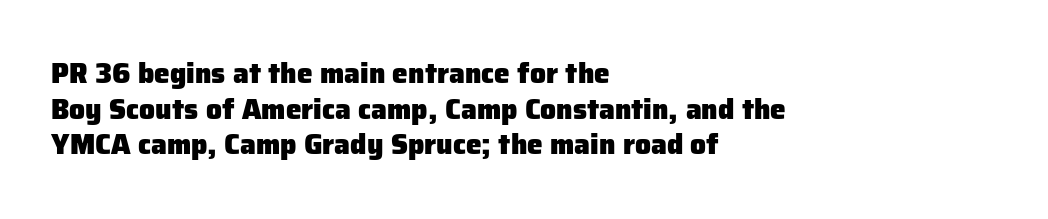
Q: Is the text bold? A: Yes.
Q: Is the text italic (slanted)? A: No, it is upright.
Q: Is the typeface a serif or a sans-serif typeface? A: Sans-serif.
Q: Is the text underlined? A: No.
Q: How is the paragraph aligned? A: Left-aligned.
Q: Is the spacing between letters normal or unusually wide? A: Normal.
Q: Is the spacing between lines tight, normal or loose? A: Normal.
Q: Width (condensed, normal, or wide)? A: Normal.
Q: Stroke contrast? A: Low.
Q: x-height? A: Medium.
Q: Monospaced? A: No.
